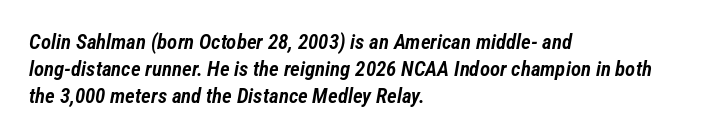
Q: Is the text bold? A: Semi-bold.
Q: Is the text italic (slanted)? A: Yes, it leans right by about 12 degrees.
Q: Is the text underlined? A: No.
Q: How is the paragraph aligned? A: Left-aligned.
Q: Is the spacing between letters normal or unusually wide? A: Normal.
Q: Is the spacing between lines tight, normal or loose? A: Normal.
